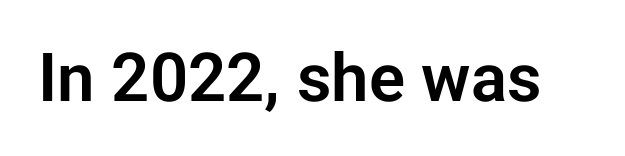
Each letter's strokes conclude bluntly, with no projecting serifs. Note the varied advance widths — an 'i' is clearly narrower than an 'm'. The rendering keeps characters at their native spacing. The space beneath each line is pristine and unruled.
